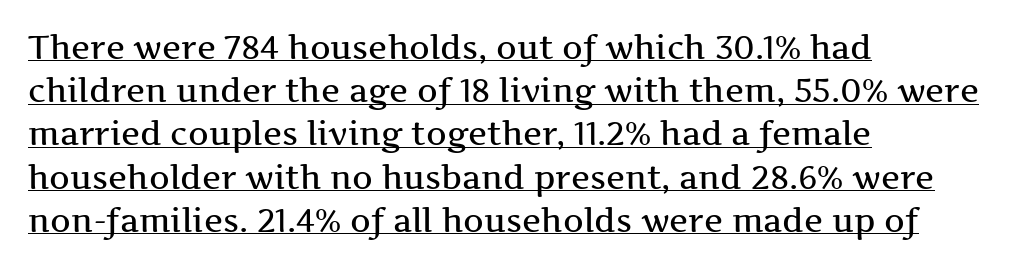
The image shows 32 px wide serif type, upright; set left-aligned, normal line spacing (1.35x), normal letter spacing, underlined; medium stroke contrast and a medium x-height.
